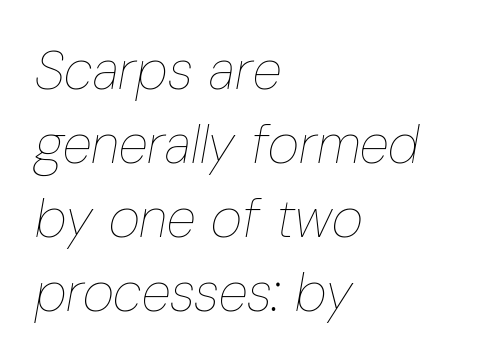
Q: Is the text bold? A: No.
Q: Is the text italic (slanted)? A: Yes, it leans right by about 10 degrees.
Q: Is the text underlined? A: No.
Q: How is the paragraph aligned? A: Left-aligned.
Q: Is the spacing between letters normal or unusually wide? A: Normal.
Q: Is the spacing between lines tight, normal or loose? A: Normal.
Q: Width (condensed, normal, or wide)? A: Condensed.
Q: Stroke contrast? A: Low.
Q: x-height? A: Medium.
Q: Monospaced? A: No.
